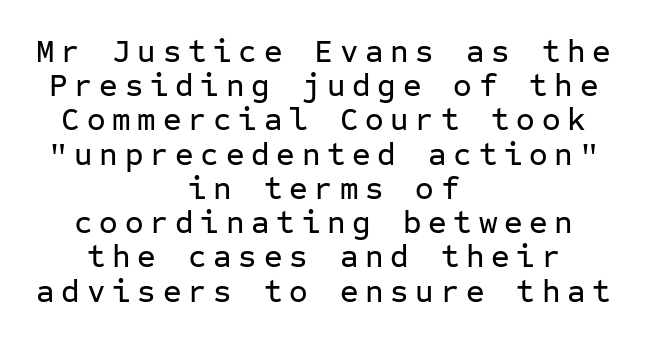
{"serif": "no", "italic": "no", "width": "normal", "stroke_contrast": "low", "x_height": "medium", "monospaced": "yes", "underline": "no", "align": "center", "line_spacing": "tight", "line_spacing_ratio": 1.07, "letter_spacing": "wide", "letter_spacing_em": 0.21, "glyph_px": 32}
